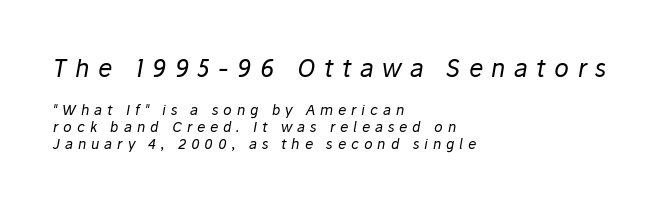
Q: Is the text bold? A: No.
Q: Is the text italic (slanted)? A: Yes, it leans right by about 10 degrees.
Q: Is the text underlined? A: No.
Q: How is the paragraph aligned? A: Left-aligned.
Q: Is the spacing between letters normal or unusually wide? A: Unusually wide.
Q: Which block of text is set in a larger size, the first (top) or the second (bottom)? A: The first (top) one.
